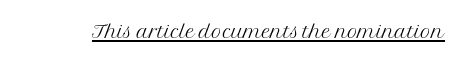
Proportional: the letters do not fall into vertical columns. The line texture is even and compact thanks to regular tracking. Font category for this specimen: serif. The letters look calm and open, with moderate or lighter stems. A baseline rule has been typeset under these characters.
